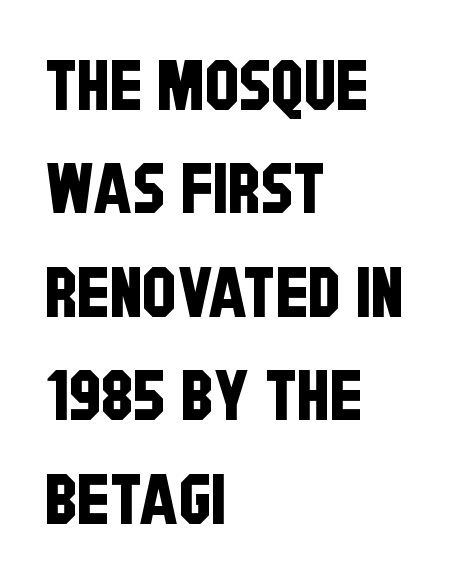
The image shows 69 px condensed sans-serif type; set left-aligned, normal line spacing (1.5x), normal letter spacing, not underlined; low stroke contrast and a large x-height.
